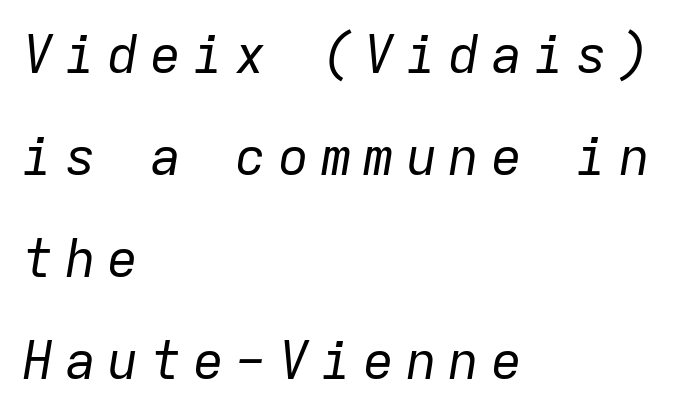
Q: Is the text bold? A: No.
Q: Is the text italic (slanted)? A: Yes, it leans right by about 9 degrees.
Q: Is the text underlined? A: No.
Q: How is the paragraph aligned? A: Left-aligned.
Q: Is the spacing between letters normal or unusually wide? A: Unusually wide.
Q: Is the spacing between lines tight, normal or loose? A: Loose.
Q: Width (condensed, normal, or wide)? A: Normal.
Q: Stroke contrast? A: Low.
Q: x-height? A: Medium.
Q: Monospaced? A: Yes.
